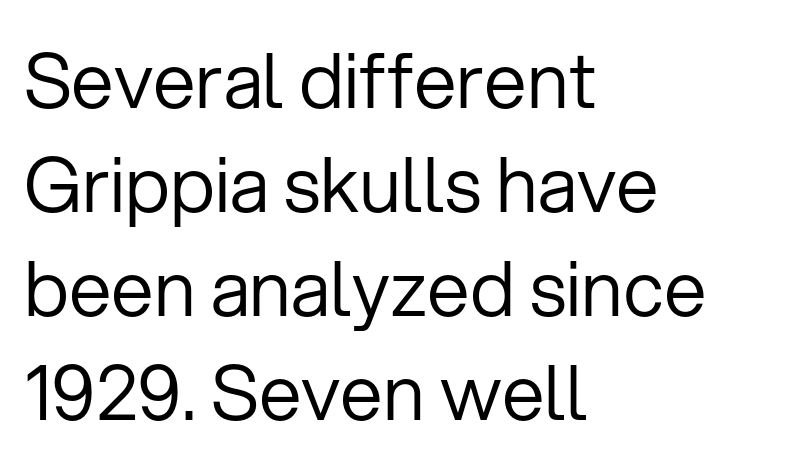
The image shows 76 px regular-weight sans-serif type, upright; set left-aligned, normal line spacing (1.37x), normal letter spacing, not underlined; low stroke contrast and a medium x-height.
